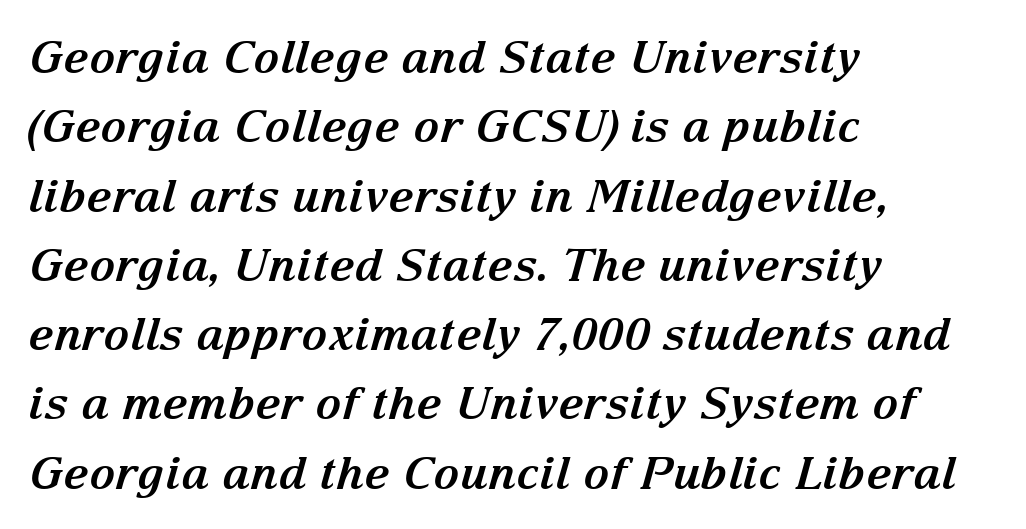
{"serif": "yes", "italic": "yes", "lean": "right", "slant_degrees": 15, "bold": "yes", "weight": "bold", "width": "normal", "stroke_contrast": "medium", "x_height": "medium", "monospaced": "no", "underline": "no", "align": "left", "line_spacing": "normal", "line_spacing_ratio": 1.54, "letter_spacing": "normal", "letter_spacing_em": 0.0, "glyph_px": 45}
